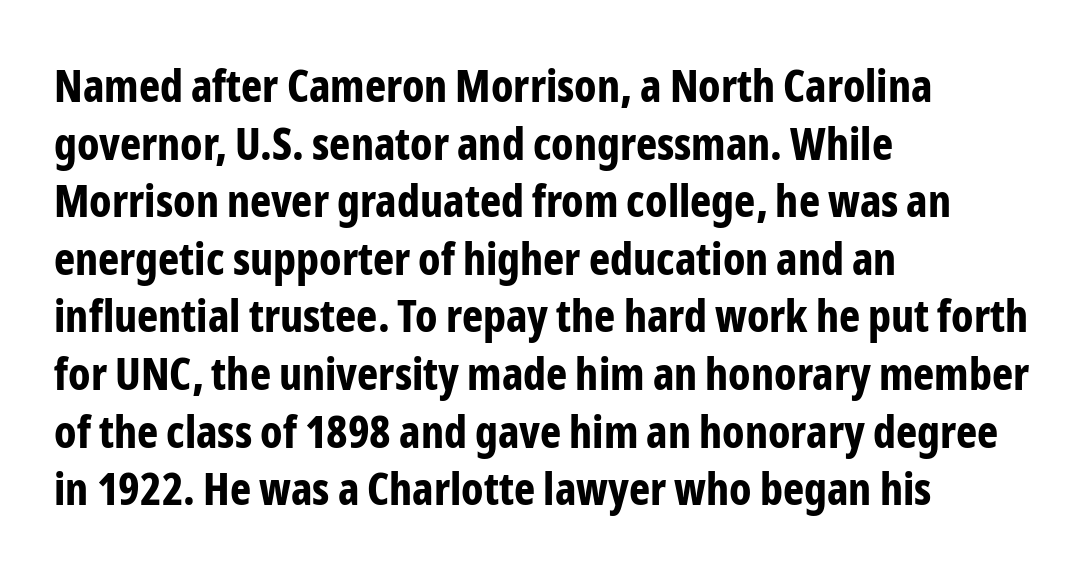
Letters rest on an invisible, unmarked baseline. Nope, not italic — everything's standing straight. The space between consecutive lines is moderate. Stroke terminals: plain, sans-serif.
